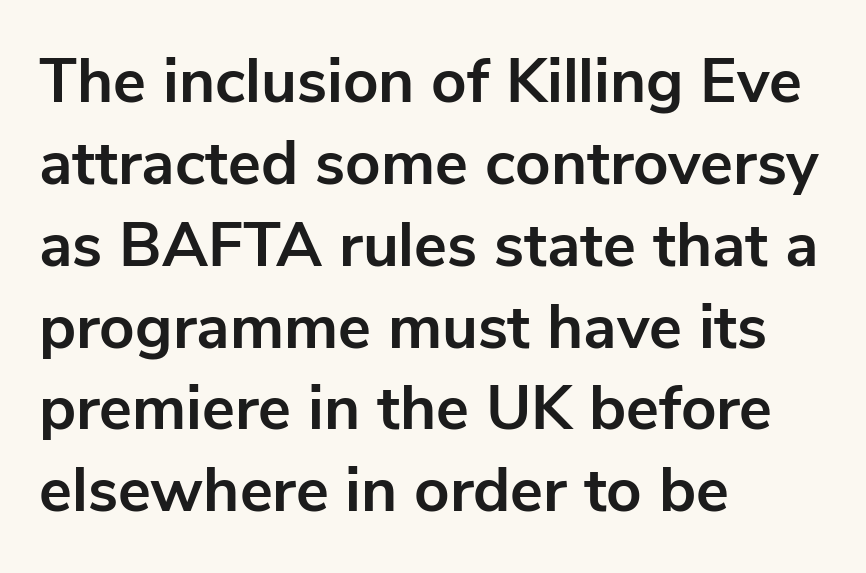
Q: Is the text bold? A: Yes.
Q: Is the text italic (slanted)? A: No, it is upright.
Q: Is the typeface a serif or a sans-serif typeface? A: Sans-serif.
Q: Is the text underlined? A: No.
Q: How is the paragraph aligned? A: Left-aligned.
Q: Is the spacing between letters normal or unusually wide? A: Normal.
Q: Is the spacing between lines tight, normal or loose? A: Normal.
Q: Width (condensed, normal, or wide)? A: Normal.
Q: Stroke contrast? A: Low.
Q: x-height? A: Medium.
Q: Monospaced? A: No.
